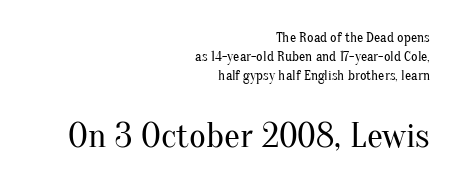
Q: Is the text bold? A: No.
Q: Is the text italic (slanted)? A: No, it is upright.
Q: Is the typeface a serif or a sans-serif typeface? A: Serif.
Q: Is the text underlined? A: No.
Q: How is the paragraph aligned? A: Right-aligned.
Q: Is the spacing between letters normal or unusually wide? A: Normal.
Q: Is the spacing between lines tight, normal or loose? A: Normal.
Q: Which block of text is set in a larger size, the first (top) or the second (bottom)? A: The second (bottom) one.
Q: Width (condensed, normal, or wide)? A: Normal.
Q: Stroke contrast? A: Medium.
Q: x-height? A: Small.
Q: Monospaced? A: No.
